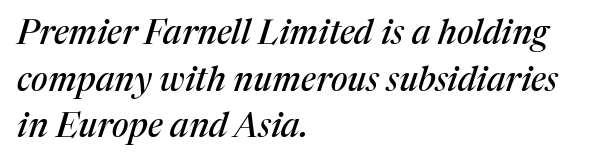
Note the varied advance widths — an 'i' is clearly narrower than an 'm'. Style check: oblique. Which margin do the lines hug? The left one — the right edge is uneven. Is this a sans? No — the strokes have serifs. Standard letterfit; no display-style spreading of the glyphs. Line spacing here is normal.
